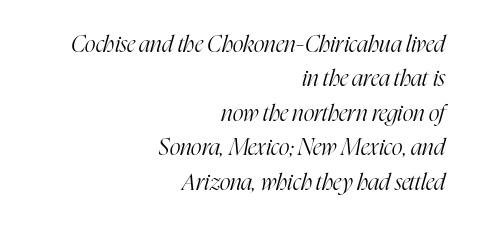
Whoever set this chose a conventional vertical rhythm. Characters follow at the spacing the type designer built in. Unmarked baselines from the first word to the last. Vertical stems look standard width or narrower in stroke. Is the block centered? No — it sits flush against the right margin.
